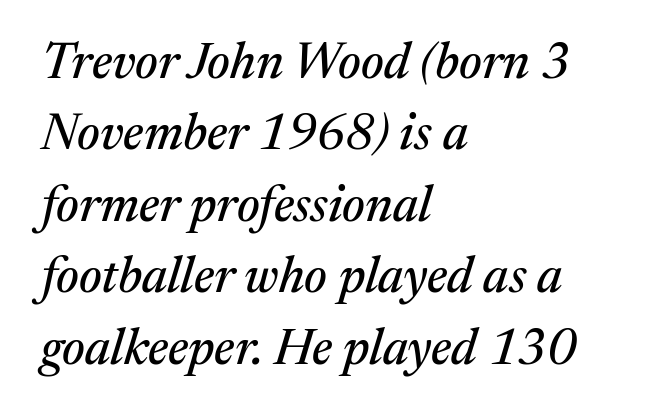
Q: Is the text italic (slanted)? A: Yes, it leans right by about 17 degrees.
Q: Is the typeface a serif or a sans-serif typeface? A: Serif.
Q: Is the text underlined? A: No.
Q: How is the paragraph aligned? A: Left-aligned.
Q: Is the spacing between letters normal or unusually wide? A: Normal.
Q: Is the spacing between lines tight, normal or loose? A: Normal.
Q: Width (condensed, normal, or wide)? A: Normal.
Q: Stroke contrast? A: Medium.
Q: x-height? A: Medium.
Q: Monospaced? A: No.
